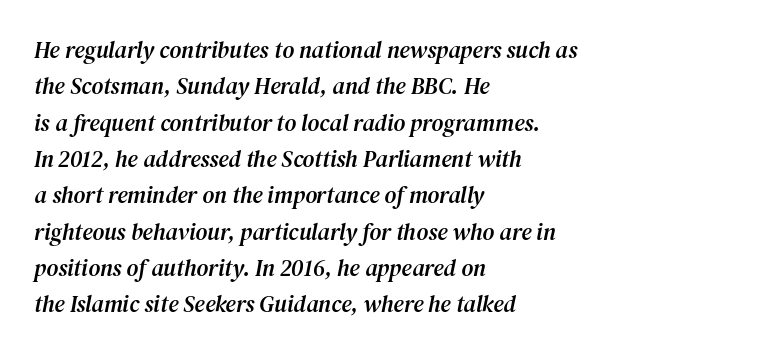
Q: Is the text italic (slanted)? A: Yes, it leans right by about 12 degrees.
Q: Is the text underlined? A: No.
Q: How is the paragraph aligned? A: Left-aligned.
Q: Is the spacing between letters normal or unusually wide? A: Normal.
Q: Is the spacing between lines tight, normal or loose? A: Normal.
